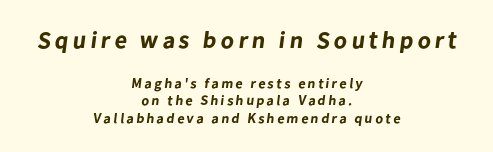
The image shows 24 px bold type; set centered, normal line spacing (1.27x), not underlined; the first (top) block is 1.71x larger.
